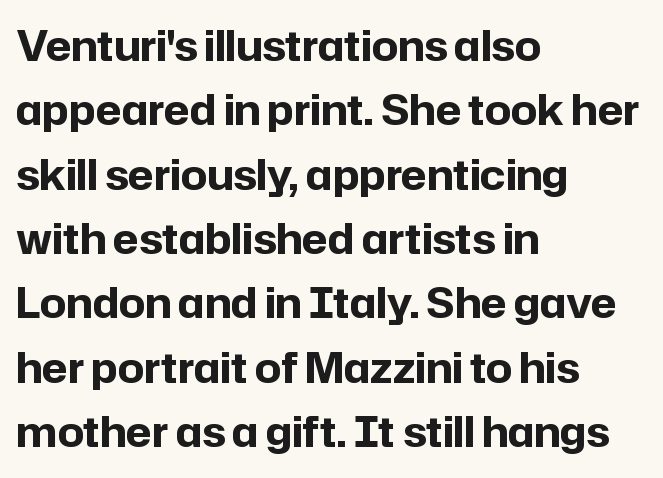
{"serif": "no", "italic": "no", "bold": "yes", "weight": "bold", "width": "normal", "stroke_contrast": "low", "x_height": "medium", "monospaced": "no", "underline": "no", "align": "left", "line_spacing": "normal", "line_spacing_ratio": 1.57, "letter_spacing": "normal", "letter_spacing_em": 0.0, "glyph_px": 41}
